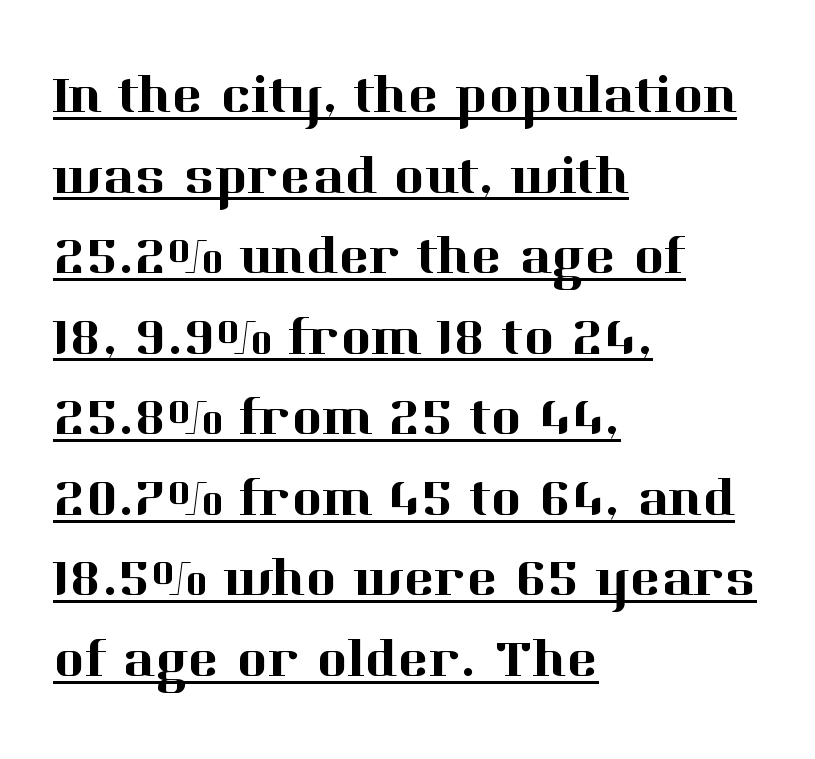
In terms of leading, this rendering sits right in the middle. Each letter keeps its own natural width here, so spacing adapts to shape. Each letter's strokes conclude with small projecting serifs. Ascenders rise straight up at ninety degrees. The letterforms sit shoulder to shoulder at normal distance. The specimen includes a rule beneath the text block's lines.
